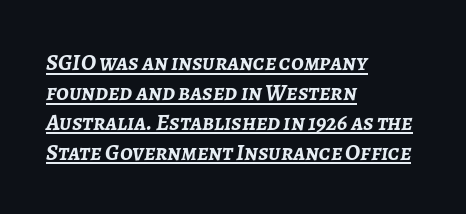
Q: Is the text bold? A: Yes.
Q: Is the text italic (slanted)? A: Yes, it leans right by about 7 degrees.
Q: Is the text underlined? A: Yes.
Q: How is the paragraph aligned? A: Left-aligned.
Q: Is the spacing between letters normal or unusually wide? A: Normal.
Q: Is the spacing between lines tight, normal or loose? A: Normal.
